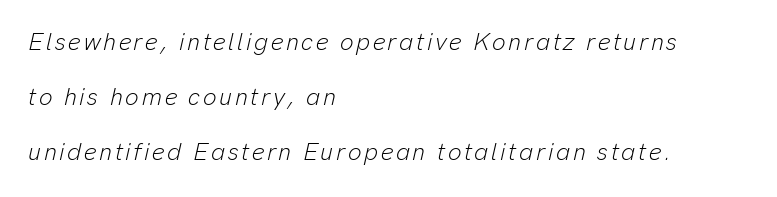
The image shows 24 px text type, italic (leaning right); set left-aligned, loose line spacing (2.3x), not underlined.
